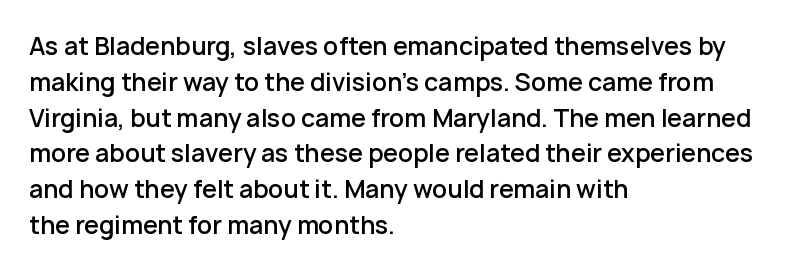
{"italic": "no", "bold": "semi", "underline": "no", "align": "left", "line_spacing": "normal", "line_spacing_ratio": 1.49, "letter_spacing": "normal", "letter_spacing_em": 0.0, "glyph_px": 24}
